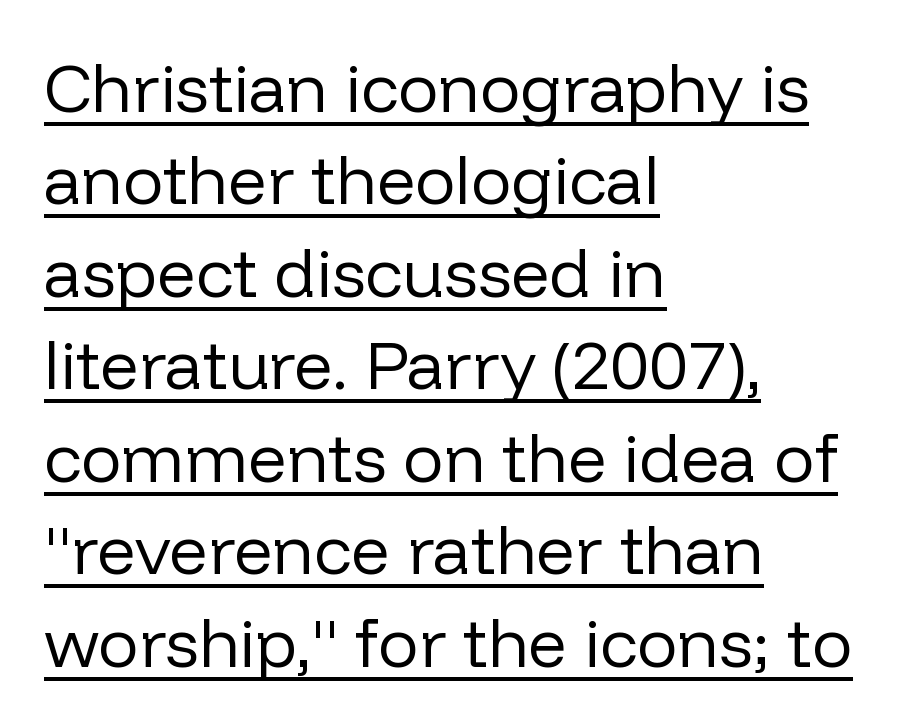
{"serif": "no", "italic": "no", "bold": "no", "weight": "regular", "width": "normal", "stroke_contrast": "low", "x_height": "medium", "monospaced": "no", "underline": "yes", "align": "left", "line_spacing": "normal", "line_spacing_ratio": 1.36, "letter_spacing": "normal", "letter_spacing_em": 0.0, "glyph_px": 68}
